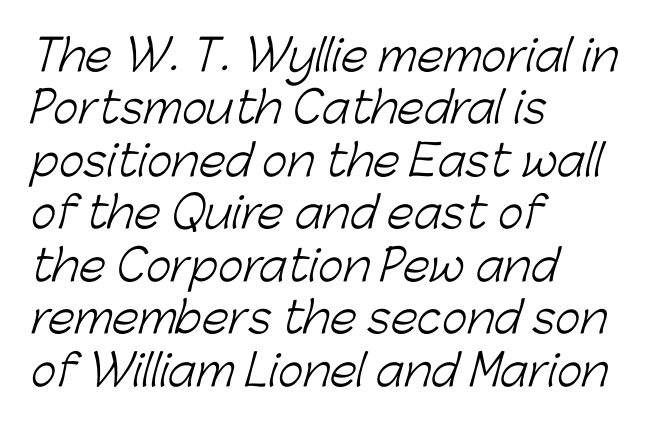
The face used here is rendered with its standard letterfit. The space directly below the letters is spotless. Weight class: somewhere from thin through regular. You could not count columns in this text — the font is proportionally spaced. Alignment: flush left. These lines are composed in type without serifs.
